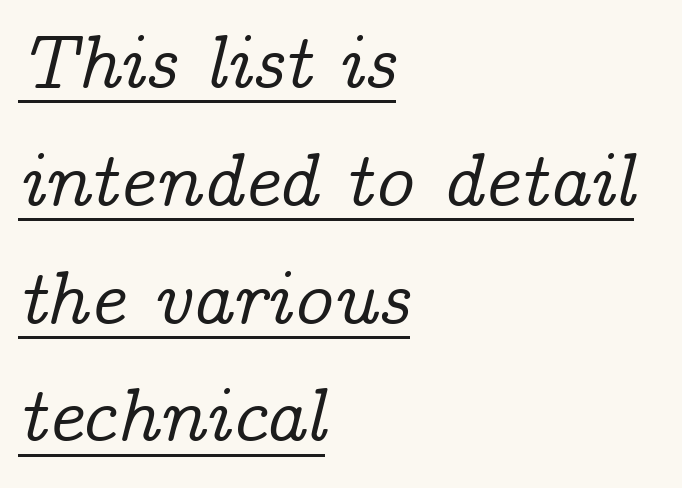
The image shows 76 px serif type, italic (leaning right); set left-aligned, normal line spacing (1.55x), normal letter spacing, underlined; low stroke contrast and a medium x-height.
